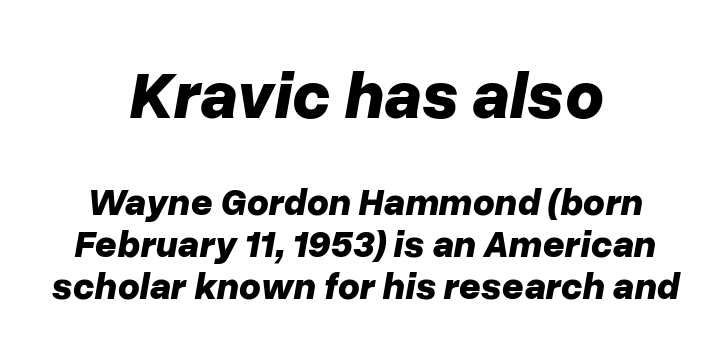
Slanted lettering throughout. Both edges are ragged and mirror each other, which tells us the setting is centered. Unmarked baselines from the first word to the last. Bigger letters appear in the top chunk; the bottom chunk is reduced.
